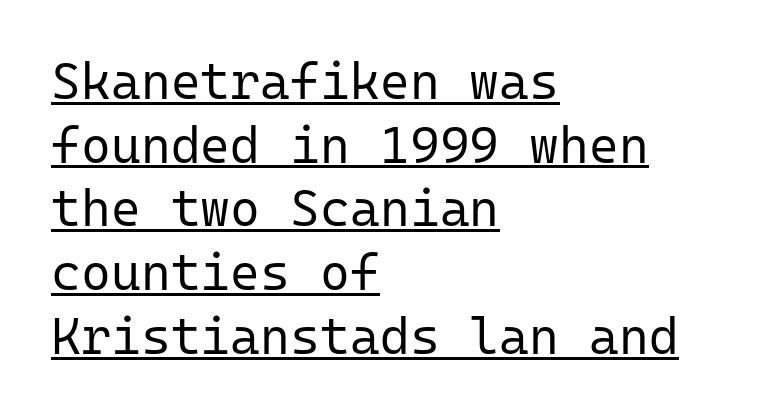
The gaps between neighbouring characters are ordinary and unremarkable. Quick note: underline on. In terms of letterform style, serifs are entirely absent. Regular leading. Is the type heavy? It reads as light-to-regular instead.
